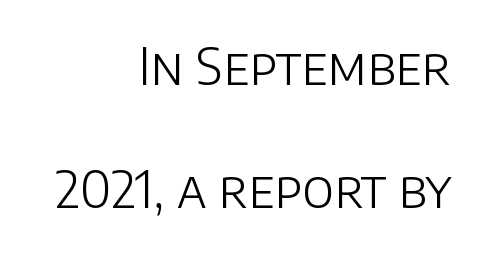
{"serif": "no", "italic": "no", "bold": "no", "weight": "light", "width": "normal", "stroke_contrast": "low", "x_height": "large", "monospaced": "no", "underline": "no", "align": "right", "line_spacing": "loose", "line_spacing_ratio": 2.42, "letter_spacing": "normal", "letter_spacing_em": 0.0, "glyph_px": 51}
